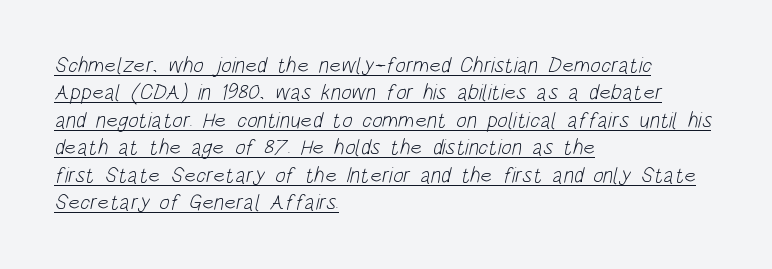
The typesetting does not lean heavy: it is not bold. These lines sit exactly where default settings would place them. Compared with undecorated copy, this sample adds a rule below the words. Tracking value appears to be zero — textbook default spacing. The typesetter chose a ragged-right arrangement here.
